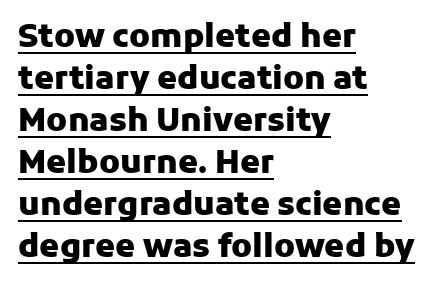
{"serif": "no", "italic": "no", "bold": "yes", "weight": "heavy", "width": "normal", "stroke_contrast": "low", "x_height": "medium", "monospaced": "no", "underline": "yes", "align": "left", "line_spacing": "normal", "line_spacing_ratio": 1.31, "letter_spacing": "normal", "letter_spacing_em": 0.0, "glyph_px": 32}
